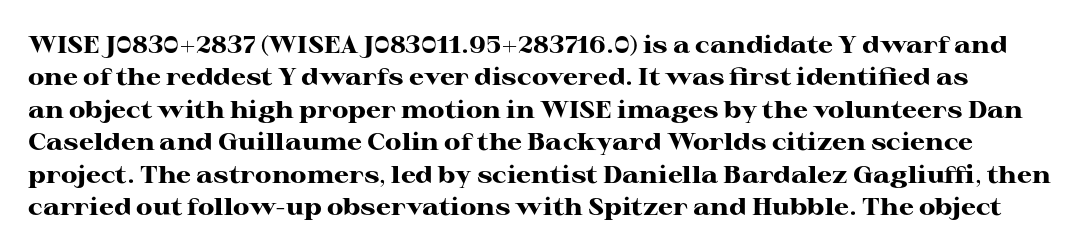
{"italic": "no", "bold": "yes", "underline": "no", "line_spacing": "normal", "line_spacing_ratio": 1.35, "letter_spacing": "normal", "letter_spacing_em": 0.0, "glyph_px": 24}
